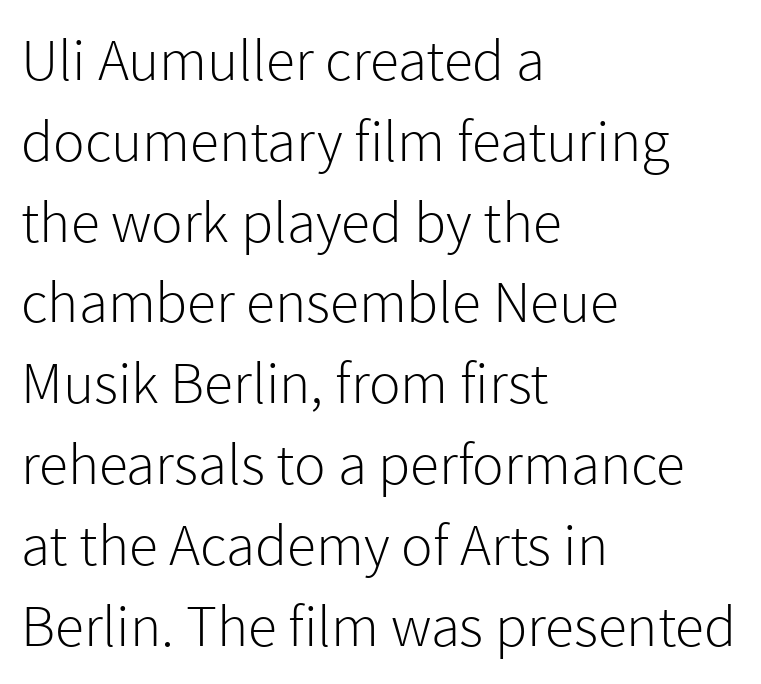
{"serif": "no", "italic": "no", "bold": "no", "weight": "light", "width": "normal", "x_height": "medium", "monospaced": "no", "underline": "no", "align": "left", "line_spacing": "normal", "line_spacing_ratio": 1.37, "letter_spacing": "normal", "letter_spacing_em": 0.0, "glyph_px": 59}
